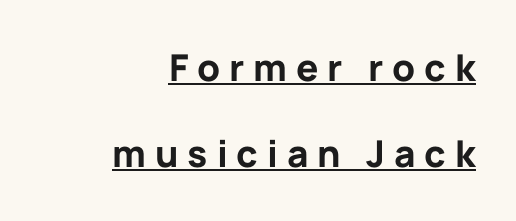
Q: Is the text bold? A: Yes.
Q: Is the text italic (slanted)? A: No, it is upright.
Q: Is the typeface a serif or a sans-serif typeface? A: Sans-serif.
Q: Is the text underlined? A: Yes.
Q: How is the paragraph aligned? A: Right-aligned.
Q: Is the spacing between letters normal or unusually wide? A: Unusually wide.
Q: Is the spacing between lines tight, normal or loose? A: Loose.
Q: Width (condensed, normal, or wide)? A: Normal.
Q: Stroke contrast? A: Low.
Q: x-height? A: Medium.
Q: Monospaced? A: No.
